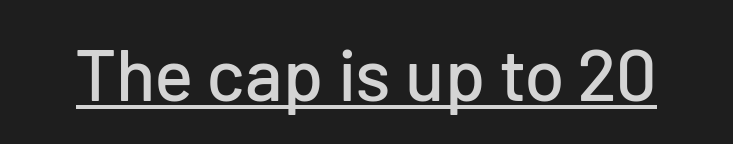
{"serif": "no", "italic": "no", "width": "normal", "stroke_contrast": "low", "x_height": "medium", "monospaced": "no", "underline": "yes", "letter_spacing": "normal", "letter_spacing_em": 0.0, "glyph_px": 73}
